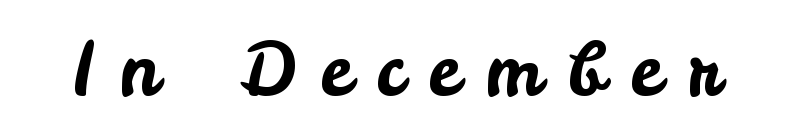
Q: Is the text italic (slanted)? A: Yes.
Q: Is the typeface a serif or a sans-serif typeface? A: Sans-serif.
Q: Is the text underlined? A: No.
Q: Is the spacing between letters normal or unusually wide? A: Unusually wide.
Q: Width (condensed, normal, or wide)? A: Normal.
Q: Stroke contrast? A: Low.
Q: x-height? A: Small.
Q: Monospaced? A: No.
